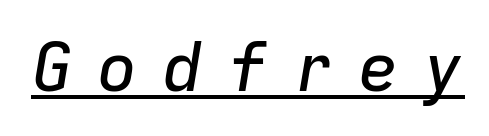
{"italic": "yes", "lean": "right", "slant_degrees": 9, "width": "normal", "stroke_contrast": "low", "x_height": "medium", "monospaced": "yes", "underline": "yes", "letter_spacing": "wide", "letter_spacing_em": 0.36, "glyph_px": 68}
